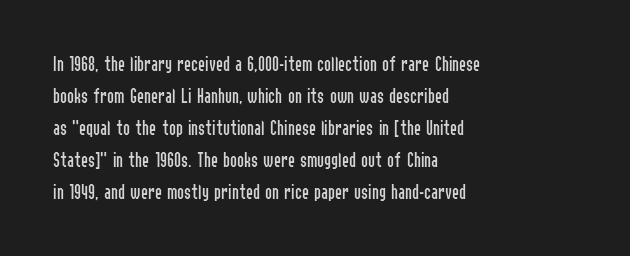
Q: Is the text bold? A: No.
Q: Is the text italic (slanted)? A: No, it is upright.
Q: Is the text underlined? A: No.
Q: How is the paragraph aligned? A: Left-aligned.
Q: Is the spacing between letters normal or unusually wide? A: Normal.
Q: Is the spacing between lines tight, normal or loose? A: Normal.
